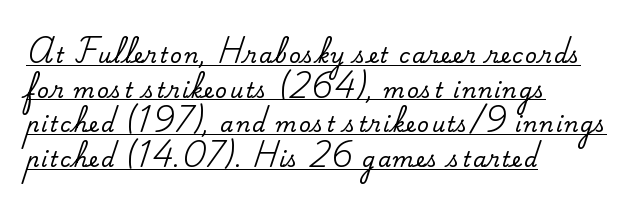
One glance says typical: line gaps are just what's usual. A classic flush-left, rag-right setting is used for this passage. This sample carries an underscore along the baseline area.
